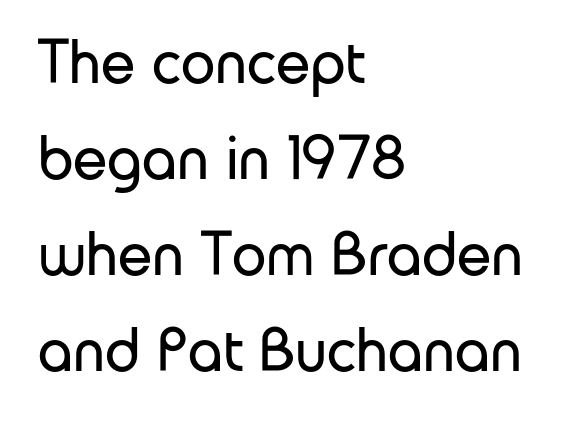
{"serif": "no", "italic": "no", "bold": "no", "weight": "regular", "width": "normal", "stroke_contrast": "low", "x_height": "medium", "monospaced": "no", "underline": "no", "align": "left", "line_spacing": "normal", "line_spacing_ratio": 1.55, "letter_spacing": "normal", "letter_spacing_em": 0.0, "glyph_px": 62}
